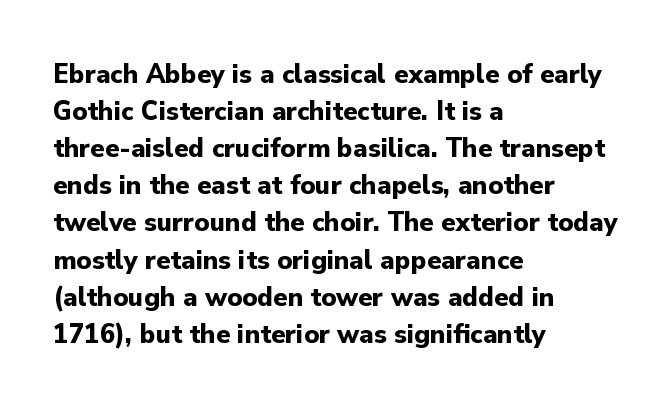
The image shows 29 px bold sans-serif type, upright; set left-aligned, normal line spacing (1.28x), normal letter spacing, not underlined; low stroke contrast and a small x-height.
